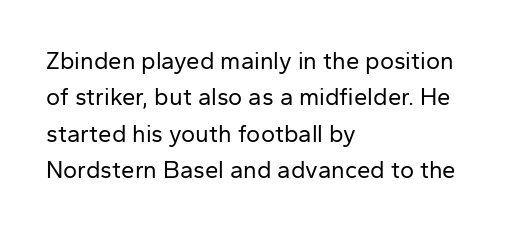
The image shows 24 px text type, upright; set left-aligned, normal line spacing (1.52x), normal letter spacing, not underlined.
